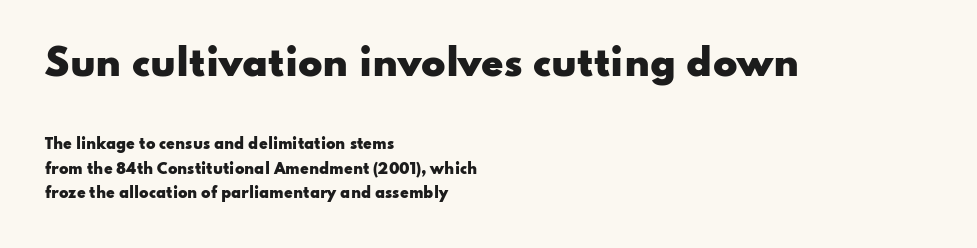
Between one letter and the next there's only the usual sliver of space. Clear beneath every line of the passage. Caption: multi-line text, flush left, ragged right. The first block has been scaled up relative to the second.
